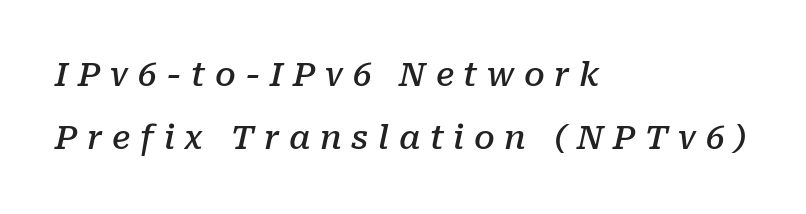
Q: Is the text bold? A: Semi-bold.
Q: Is the text italic (slanted)? A: Yes, it leans right by about 10 degrees.
Q: Is the typeface a serif or a sans-serif typeface? A: Serif.
Q: Is the text underlined? A: No.
Q: How is the paragraph aligned? A: Left-aligned.
Q: Is the spacing between letters normal or unusually wide? A: Unusually wide.
Q: Is the spacing between lines tight, normal or loose? A: Loose.
Q: Width (condensed, normal, or wide)? A: Normal.
Q: Stroke contrast? A: Low.
Q: x-height? A: Medium.
Q: Monospaced? A: No.
